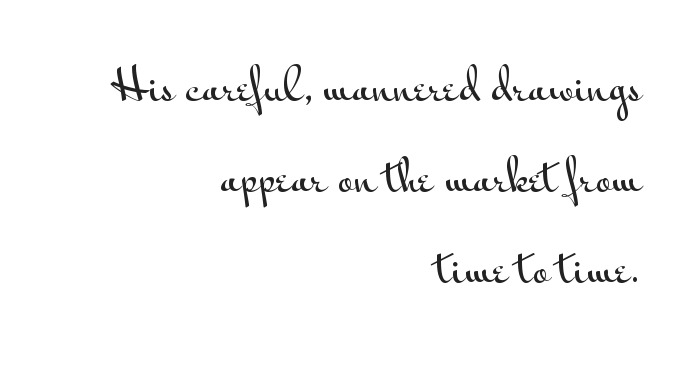
Which margin do the lines hug? The right one — the left edge is uneven. Between one letter and the next there's only the usual sliver of space. The rendering shows plain stroke endings on the letterforms — a sans-serif design. Honestly, there is no underline to notice here at all. The passage shown is typed in a proportional face where columns would drift.
